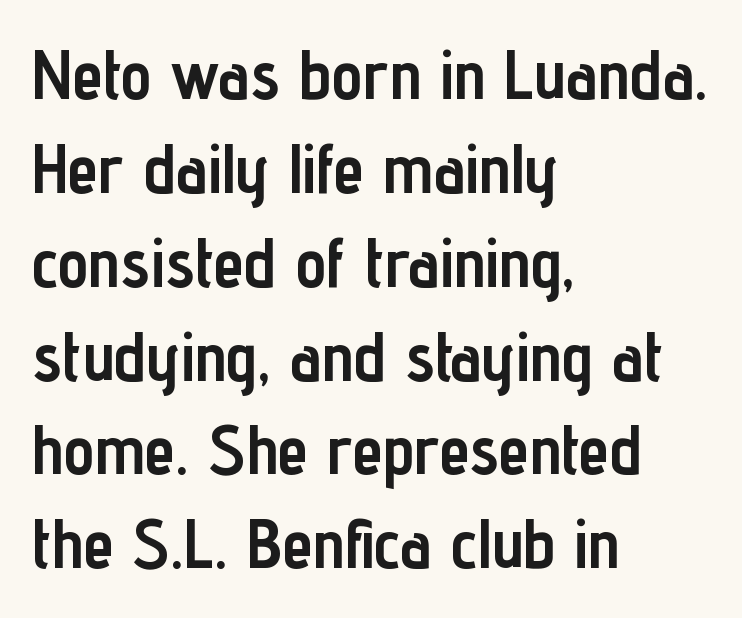
{"serif": "no", "italic": "no", "bold": "yes", "weight": "semibold", "width": "condensed", "stroke_contrast": "low", "x_height": "medium", "monospaced": "no", "underline": "no", "align": "left", "line_spacing": "normal", "line_spacing_ratio": 1.36, "letter_spacing": "normal", "letter_spacing_em": 0.0, "glyph_px": 69}
